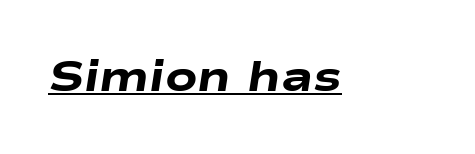
{"italic": "yes", "lean": "right", "slant_degrees": 9, "bold": "yes", "weight": "heavy", "width": "wide", "stroke_contrast": "low", "x_height": "medium", "monospaced": "no", "underline": "yes", "letter_spacing": "normal", "letter_spacing_em": 0.0, "glyph_px": 42}
